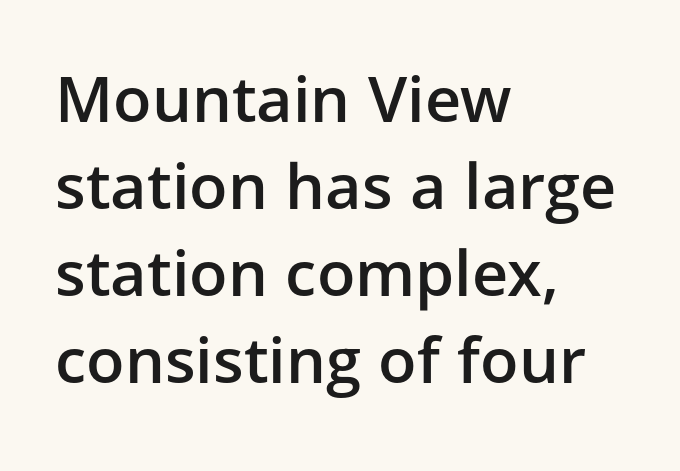
This rendering leaves character spacing at its baseline value. Grotesque or geometric, the face here clearly has no serifs. This sample has the flowing, uneven cadence of proportional lettering. Summary of weight: moderately heavy, a semibold.
